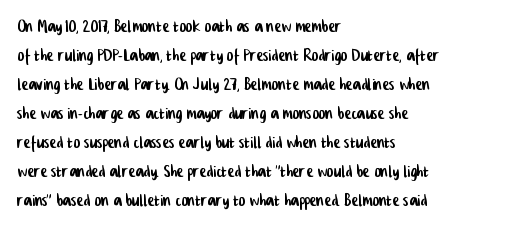
Q: Is the text underlined? A: No.
Q: How is the paragraph aligned? A: Left-aligned.
Q: Is the spacing between letters normal or unusually wide? A: Normal.
Q: Is the spacing between lines tight, normal or loose? A: Normal.
